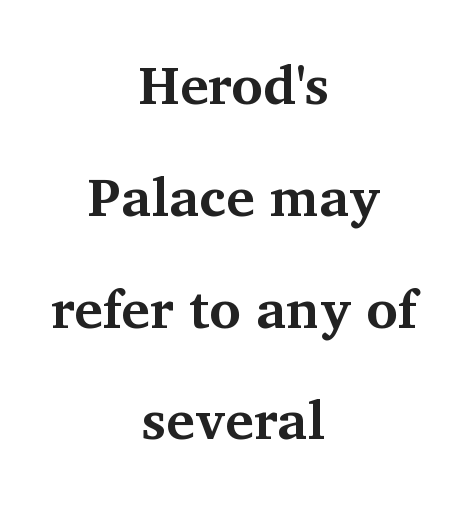
Varying glyph widths throughout — classic text-font behaviour. Teacher's note: observe the equal gaps on both sides — that is centered alignment. Notice how thick the strokes are: this is what a full bold looks like. Successive baselines arrive slowly, with a big drop between each.
